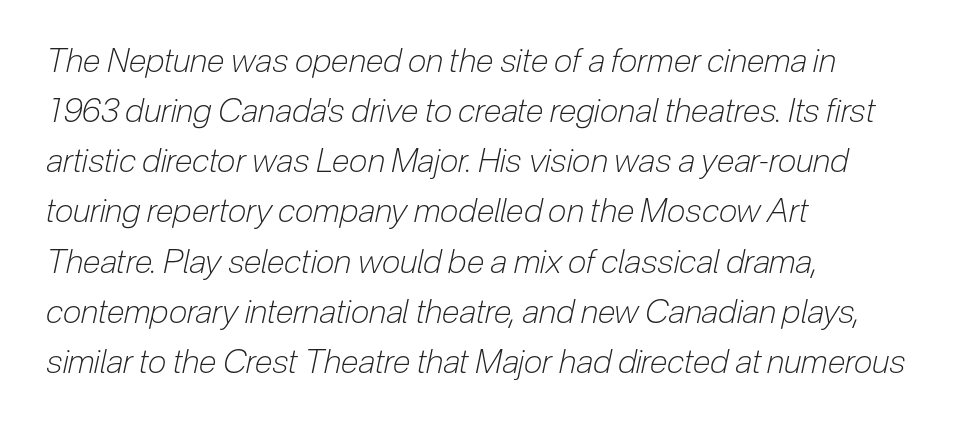
{"italic": "yes", "lean": "right", "slant_degrees": 12, "bold": "no", "weight": "light", "width": "condensed", "stroke_contrast": "low", "x_height": "medium", "monospaced": "no", "underline": "no", "align": "left", "line_spacing": "normal", "line_spacing_ratio": 1.52, "letter_spacing": "normal", "letter_spacing_em": 0.0, "glyph_px": 33}
